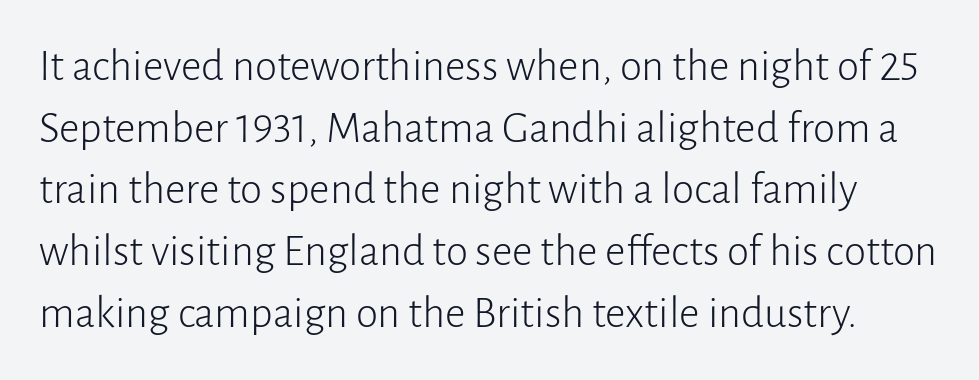
The letters carry no serifs — their stems end cleanly without finishing strokes. Characters follow at the spacing the type designer built in. Character widths vary here, with narrow letters taking less room than wide ones. Honestly, there is no underline to notice here at all.
